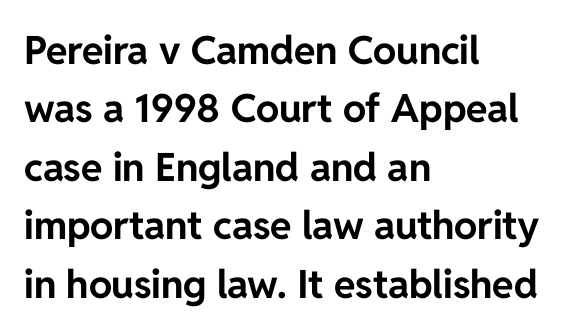
{"serif": "no", "italic": "no", "bold": "yes", "weight": "bold", "width": "normal", "stroke_contrast": "low", "x_height": "medium", "monospaced": "no", "underline": "no", "align": "left", "line_spacing": "normal", "line_spacing_ratio": 1.5, "letter_spacing": "normal", "letter_spacing_em": 0.0, "glyph_px": 39}
